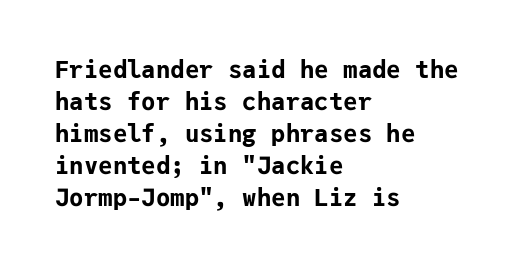
{"italic": "no", "bold": "yes", "underline": "no", "align": "left", "line_spacing": "normal", "line_spacing_ratio": 1.33, "letter_spacing": "normal", "letter_spacing_em": 0.0, "glyph_px": 24}
